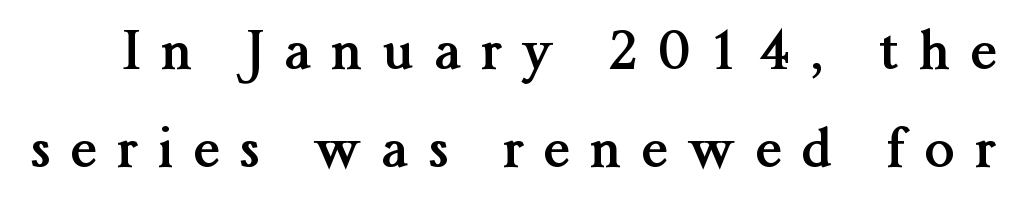
{"serif": "yes", "italic": "no", "bold": "yes", "weight": "semibold", "width": "normal", "stroke_contrast": "medium", "x_height": "medium", "monospaced": "no", "underline": "no", "line_spacing_ratio": 1.85, "letter_spacing": "wide", "letter_spacing_em": 0.39, "glyph_px": 53}
